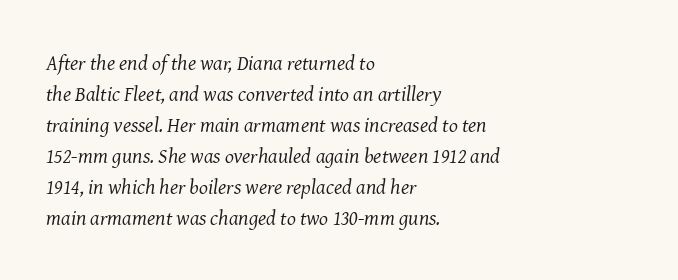
The image shows 21 px text type, italic (leaning right); set left-aligned, normal line spacing (1.48x), normal letter spacing, not underlined.
